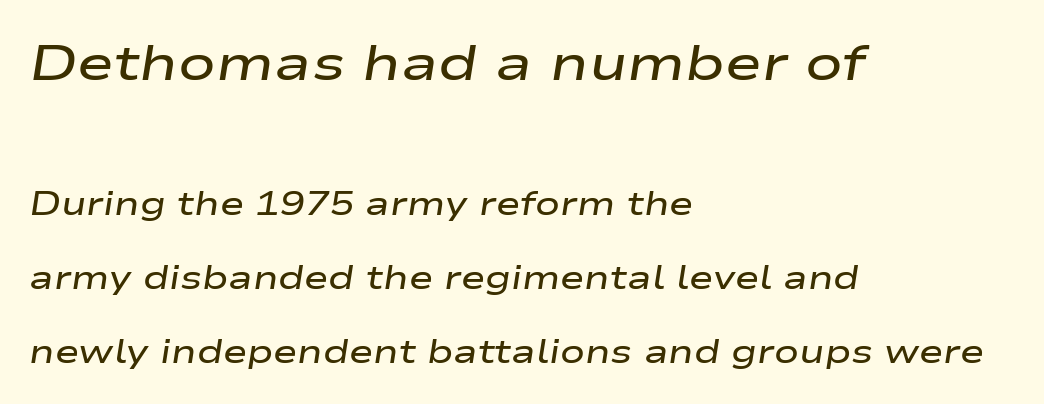
{"italic": "yes", "lean": "right", "slant_degrees": 9, "bold": "semi", "weight": "semibold", "width": "wide", "stroke_contrast": "low", "x_height": "medium", "monospaced": "no", "underline": "no", "align": "left", "line_spacing": "loose", "line_spacing_ratio": 2.24, "letter_spacing": "normal", "letter_spacing_em": 0.0, "larger_block": "first", "size_ratio": 1.52, "glyph_px": 50}
